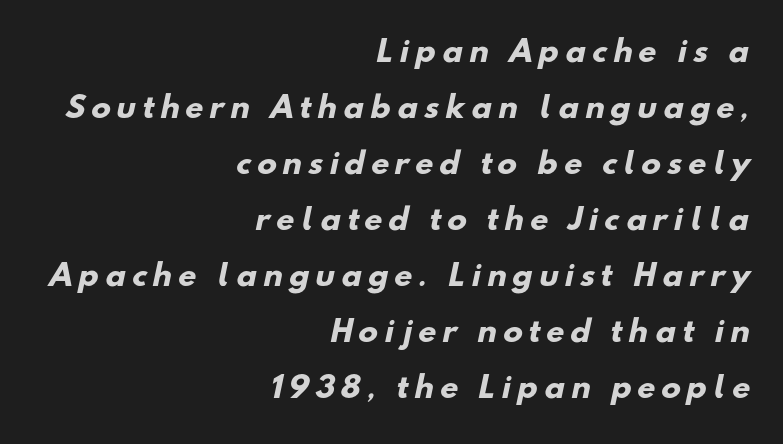
The image shows 29 px heavy sans-serif type; set right-aligned, loose line spacing (1.93x), unusually wide letter spacing (+0.22 em), not underlined; low stroke contrast and a small x-height.
